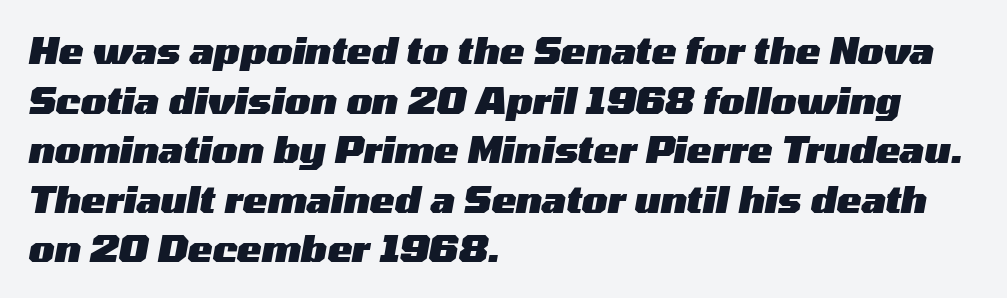
{"italic": "yes", "lean": "right", "slant_degrees": 10, "bold": "yes", "weight": "heavy", "width": "wide", "stroke_contrast": "medium", "x_height": "medium", "monospaced": "no", "underline": "no", "align": "left", "line_spacing": "normal", "line_spacing_ratio": 1.34, "letter_spacing": "normal", "letter_spacing_em": 0.0, "glyph_px": 37}
